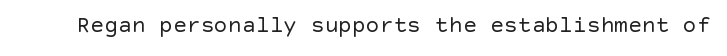
The image shows 23 px text type, upright; set normal letter spacing, not underlined.
